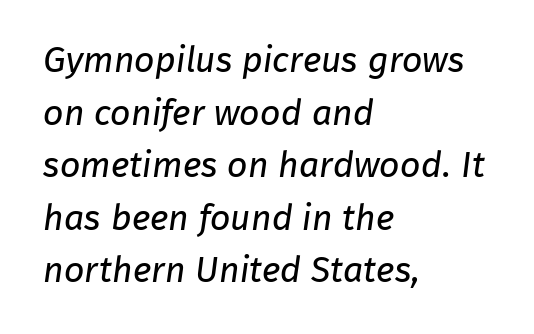
The image shows 36 px regular-weight sans-serif type; set left-aligned, normal line spacing (1.46x), normal letter spacing, not underlined; low stroke contrast and a medium x-height.
